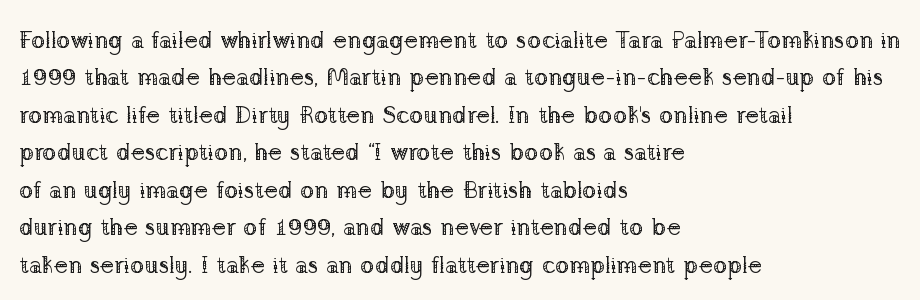
The image shows 24 px text type, upright; set left-aligned, normal line spacing (1.56x), normal letter spacing, not underlined.
